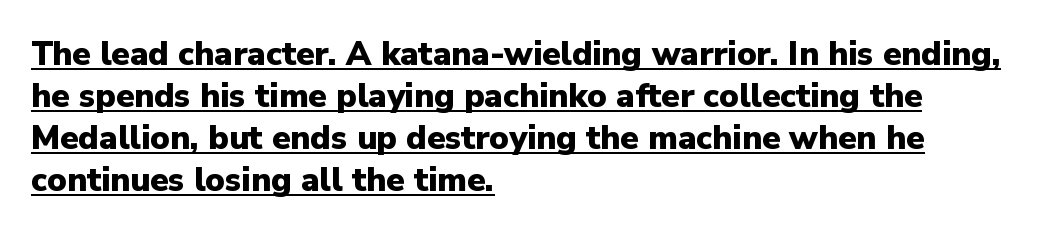
The image shows 33 px heavy sans-serif type, upright; set left-aligned, normal line spacing (1.27x), normal letter spacing, underlined; low stroke contrast and a medium x-height.
